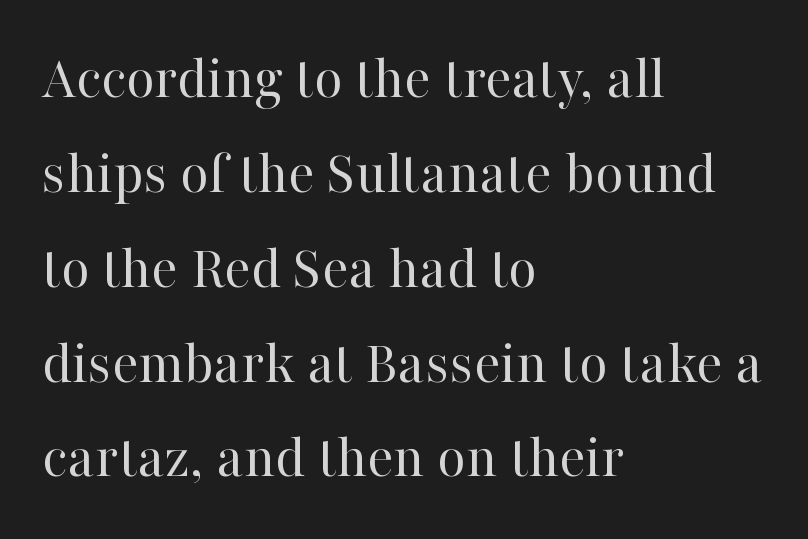
{"serif": "yes", "italic": "no", "bold": "no", "weight": "regular", "width": "normal", "stroke_contrast": "high", "x_height": "medium", "monospaced": "no", "underline": "no", "align": "left", "line_spacing": "normal", "line_spacing_ratio": 1.53, "letter_spacing": "normal", "letter_spacing_em": 0.0, "glyph_px": 62}
